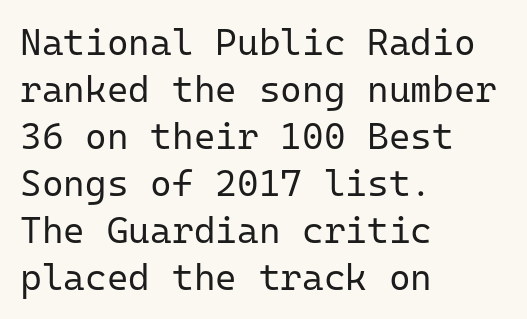
The image shows 37 px regular-weight sans-serif type, upright, monospaced; set left-aligned, normal line spacing (1.27x), normal letter spacing, not underlined; low stroke contrast and a medium x-height.
